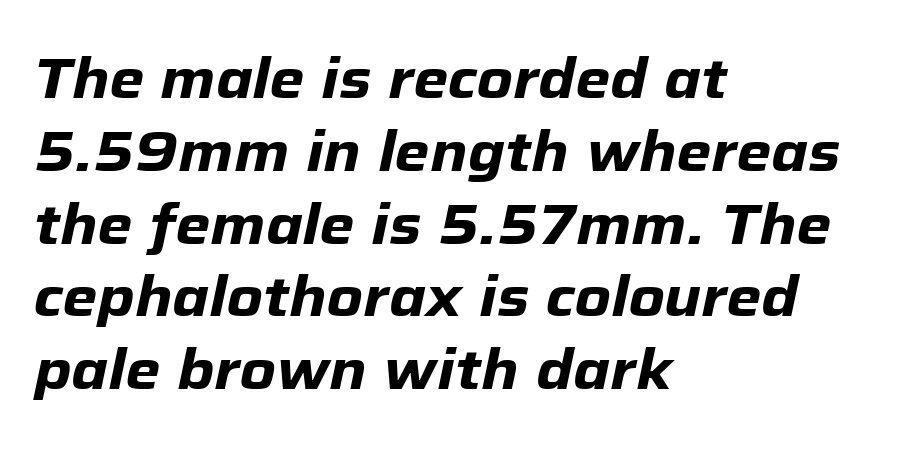
The image shows 56 px heavy type, italic (leaning right); set left-aligned, normal line spacing (1.3x), normal letter spacing, not underlined; low stroke contrast and a medium x-height.
